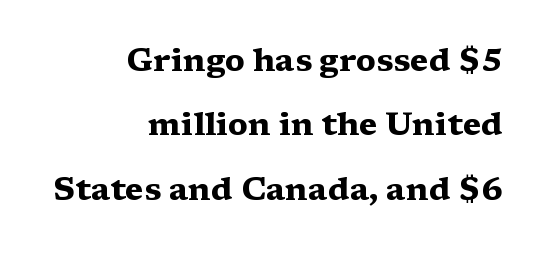
Type style note: has serifs. What weight is shown? A full bold with thick strokes. Bare-footed words on every line. Line ends are locked; line starts wander. The passage shown stacks its lines with a broad gap.
